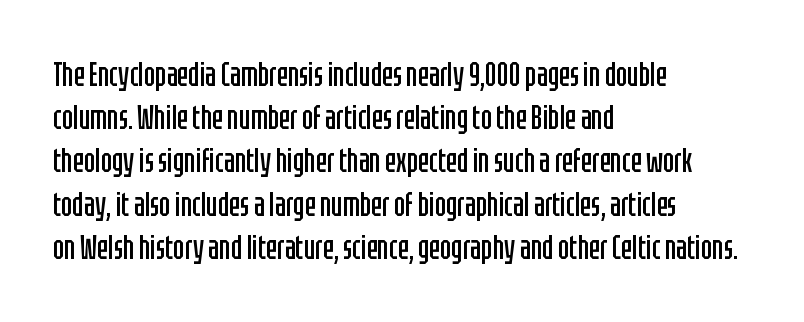
The image shows 33 px regular-weight, condensed sans-serif type, upright; set left-aligned, normal line spacing (1.31x), normal letter spacing, not underlined; low stroke contrast and a large x-height.
